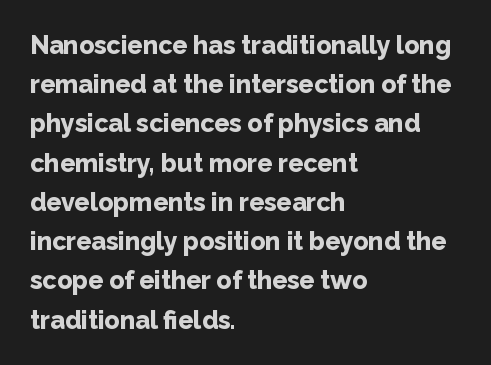
{"italic": "no", "bold": "yes", "underline": "no", "align": "left", "line_spacing": "normal", "line_spacing_ratio": 1.57, "letter_spacing": "normal", "letter_spacing_em": 0.0, "glyph_px": 25}
